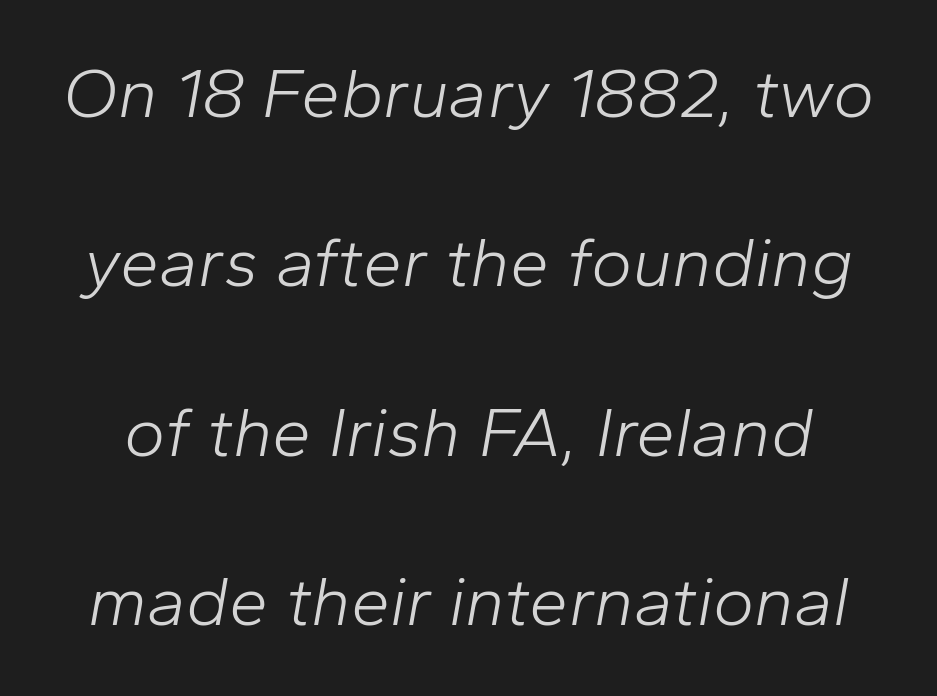
{"italic": "yes", "lean": "right", "slant_degrees": 10, "bold": "no", "weight": "light", "width": "normal", "stroke_contrast": "low", "x_height": "medium", "monospaced": "no", "underline": "no", "line_spacing": "loose", "line_spacing_ratio": 2.42, "letter_spacing": "normal", "letter_spacing_em": 0.0, "glyph_px": 70}
